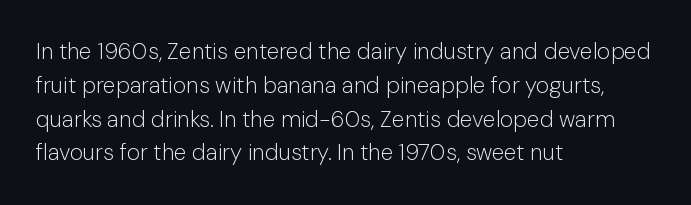
Just letters on the line, the space beneath them empty. Evenly set lines give the paragraph a standard silhouette. Heft: none added — not bold. Notice how the passage keeps a crisp vertical edge on the left only. No extra tracking has been applied to these lines. A roman cut, with each character standing at attention.
